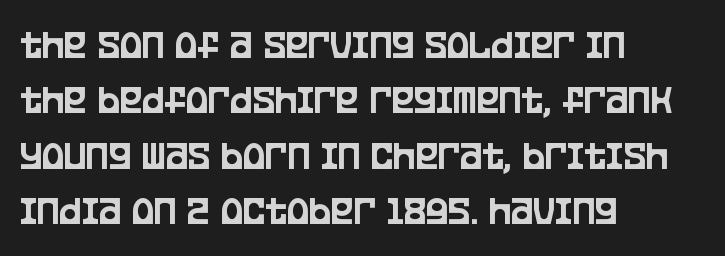
You could not count columns in this text — the font is proportionally spaced. The lines are quadded left. Nope, no serifs anywhere on these letters. Interline gaps are of average width in this sample.
